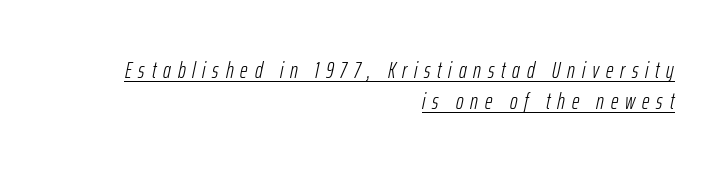
Reading down the column, the eye jumps a familiar distance to each next line. Caption: multi-line text, flush right, ragged left. This rendering widens character spacing well past its baseline value. There's an unmistakable incline to the writing here.
